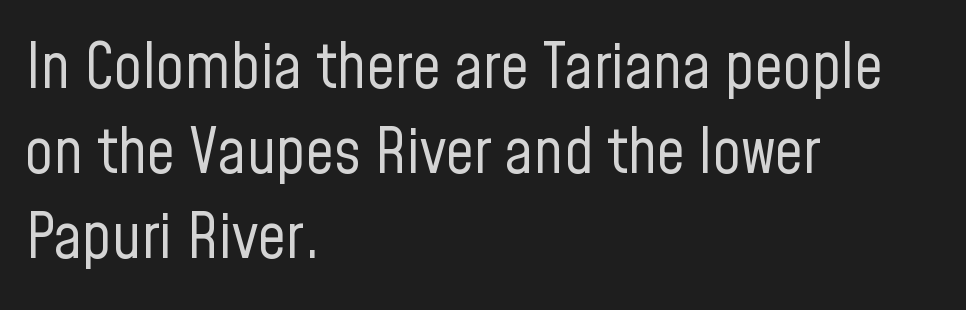
{"serif": "no", "italic": "no", "bold": "no", "weight": "regular", "width": "condensed", "stroke_contrast": "low", "x_height": "medium", "monospaced": "no", "underline": "no", "align": "left", "line_spacing": "normal", "line_spacing_ratio": 1.35, "letter_spacing": "normal", "letter_spacing_em": 0.0, "glyph_px": 63}
